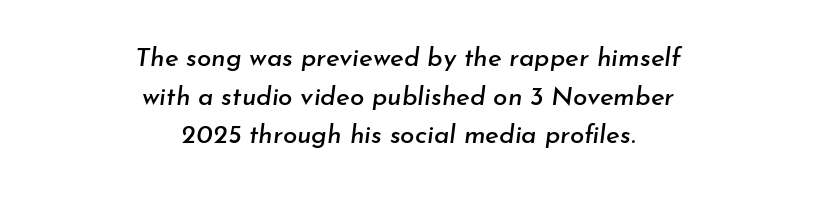
The rendering keeps characters at their native spacing. Rows of type keep a routine distance in the vertical direction. Does the copy run flush right? No — it is centered line by line. If you drew a line through each stem, it would be angled.
